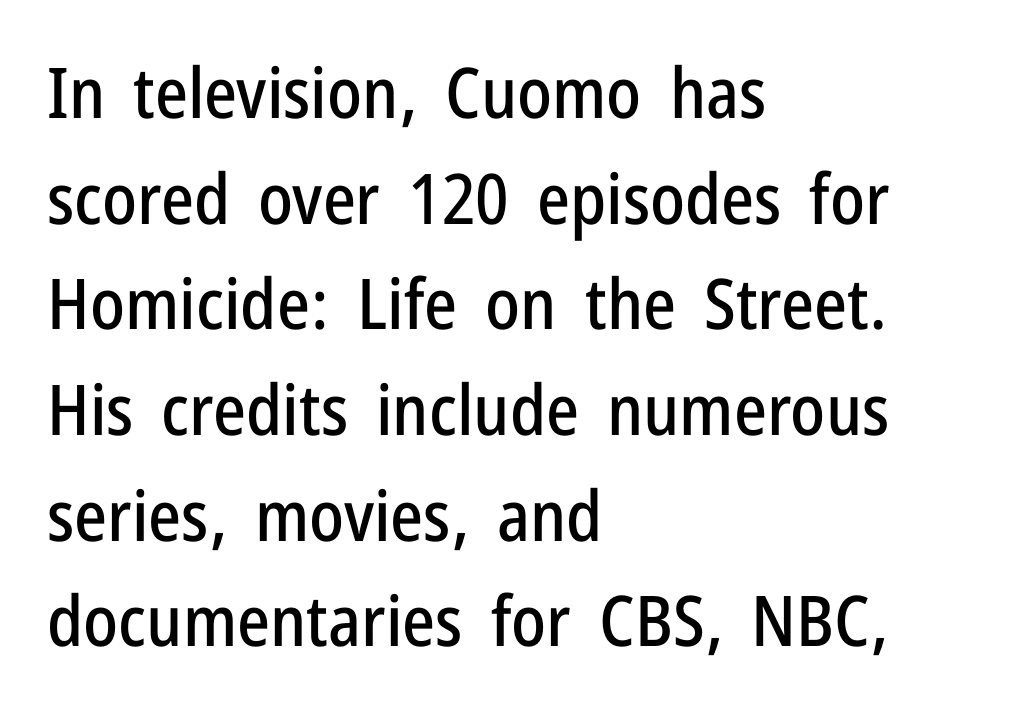
Line starts are locked; line ends wander. Each row of text sits above clean, open space. The line texture is even and compact thanks to regular tracking. Each new line begins a customary step beneath the previous one. This is sans-serif lettering, the kind often seen on screens and signage.
